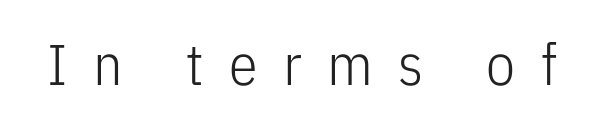
Someone cranked the tracking dial way up on this one. Looks like regular typesetting: each glyph gets only the width it needs. Classification — sans serif. The strip under each line holds only bare page.
